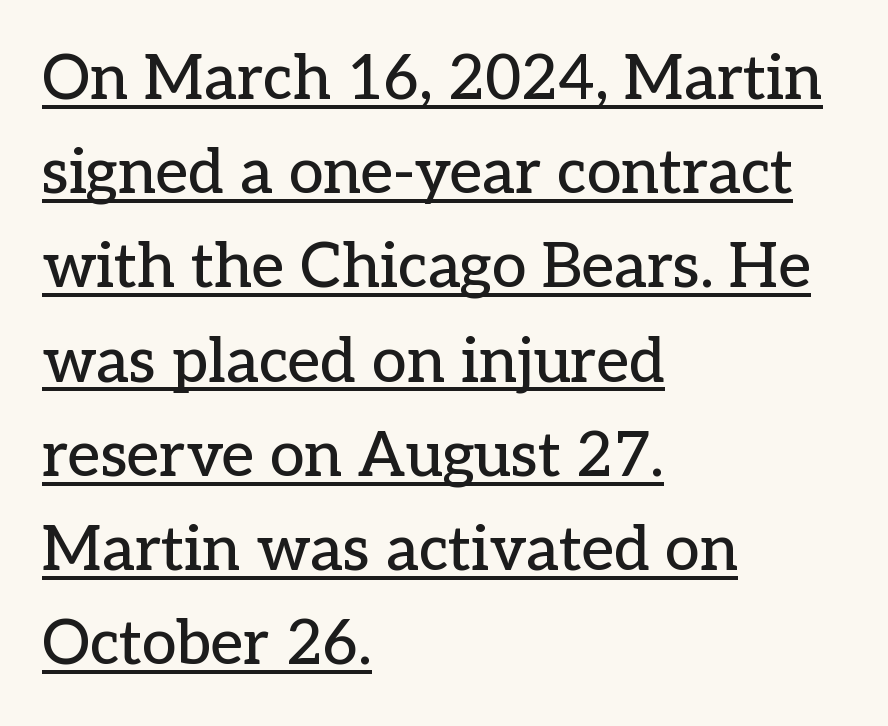
Q: Is the text italic (slanted)? A: No, it is upright.
Q: Is the typeface a serif or a sans-serif typeface? A: Serif.
Q: Is the text underlined? A: Yes.
Q: How is the paragraph aligned? A: Left-aligned.
Q: Is the spacing between letters normal or unusually wide? A: Normal.
Q: Is the spacing between lines tight, normal or loose? A: Normal.
Q: Width (condensed, normal, or wide)? A: Normal.
Q: Stroke contrast? A: Low.
Q: x-height? A: Medium.
Q: Monospaced? A: No.
